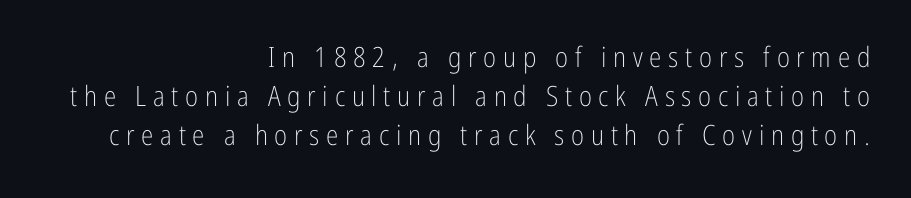
Spacing between characters has been opened up far beyond the box default. Posture: straight, roman, zero tilt. The lines are quadded right. Nope, no serifs anywhere on these letters.
